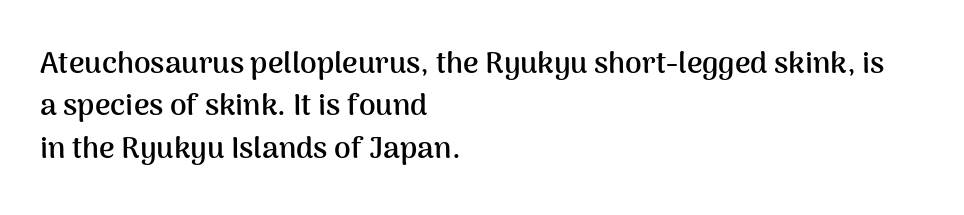
{"serif": "no", "italic": "no", "bold": "yes", "weight": "semibold", "width": "normal", "stroke_contrast": "medium", "x_height": "medium", "monospaced": "no", "underline": "no", "align": "left", "line_spacing": "normal", "line_spacing_ratio": 1.41, "letter_spacing": "normal", "letter_spacing_em": 0.0, "glyph_px": 30}
